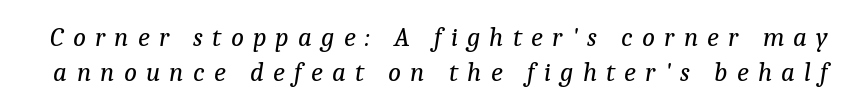
{"italic": "yes", "lean": "right", "slant_degrees": 9, "bold": "no", "underline": "no", "line_spacing": "normal", "line_spacing_ratio": 1.28, "letter_spacing": "wide", "letter_spacing_em": 0.34, "glyph_px": 27}
